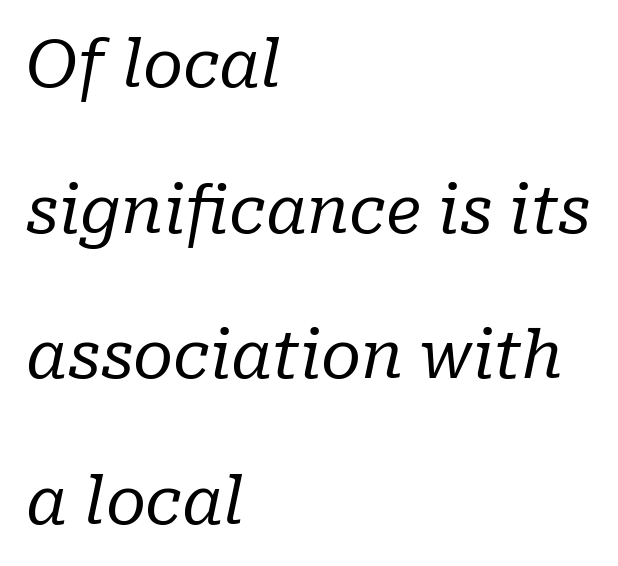
Q: Is the text bold? A: No.
Q: Is the text italic (slanted)? A: Yes, it leans right by about 10 degrees.
Q: Is the typeface a serif or a sans-serif typeface? A: Serif.
Q: Is the text underlined? A: No.
Q: How is the paragraph aligned? A: Left-aligned.
Q: Is the spacing between letters normal or unusually wide? A: Normal.
Q: Is the spacing between lines tight, normal or loose? A: Loose.
Q: Width (condensed, normal, or wide)? A: Normal.
Q: Stroke contrast? A: Low.
Q: x-height? A: Medium.
Q: Monospaced? A: No.
